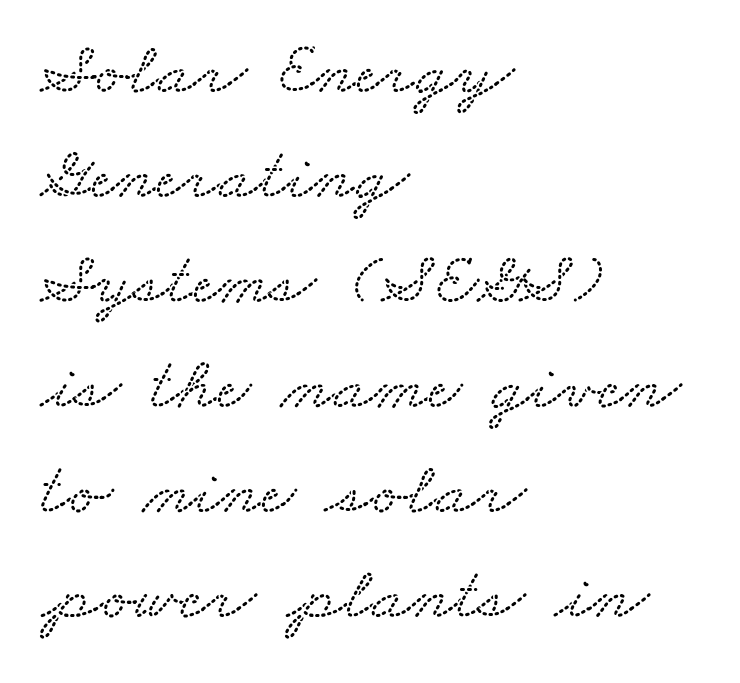
The image shows 75 px wide serif type; set left-aligned, normal line spacing (1.4x), normal letter spacing, not underlined; medium stroke contrast and a small x-height.
